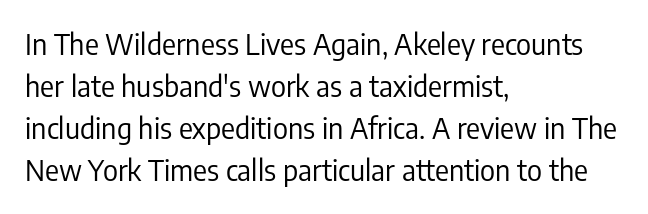
Q: Is the text bold? A: No.
Q: Is the text italic (slanted)? A: No, it is upright.
Q: Is the typeface a serif or a sans-serif typeface? A: Sans-serif.
Q: Is the text underlined? A: No.
Q: How is the paragraph aligned? A: Left-aligned.
Q: Is the spacing between letters normal or unusually wide? A: Normal.
Q: Is the spacing between lines tight, normal or loose? A: Normal.
Q: Width (condensed, normal, or wide)? A: Condensed.
Q: Stroke contrast? A: Low.
Q: x-height? A: Medium.
Q: Monospaced? A: No.
